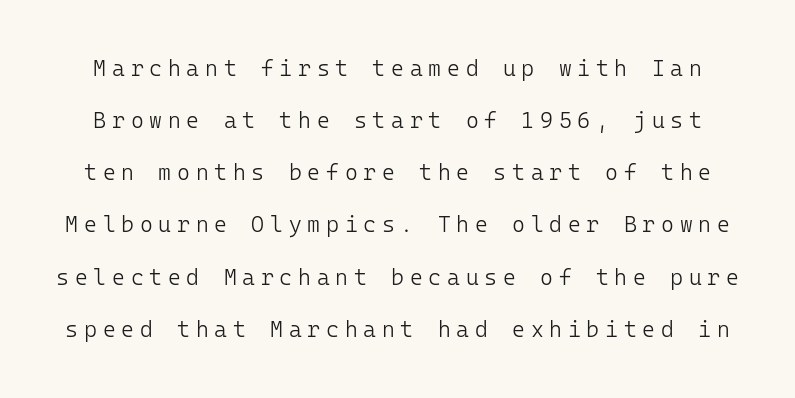
The image shows 22 px text type, upright; set loose line spacing (2.37x), unusually wide letter spacing (+0.26 em), not underlined.
